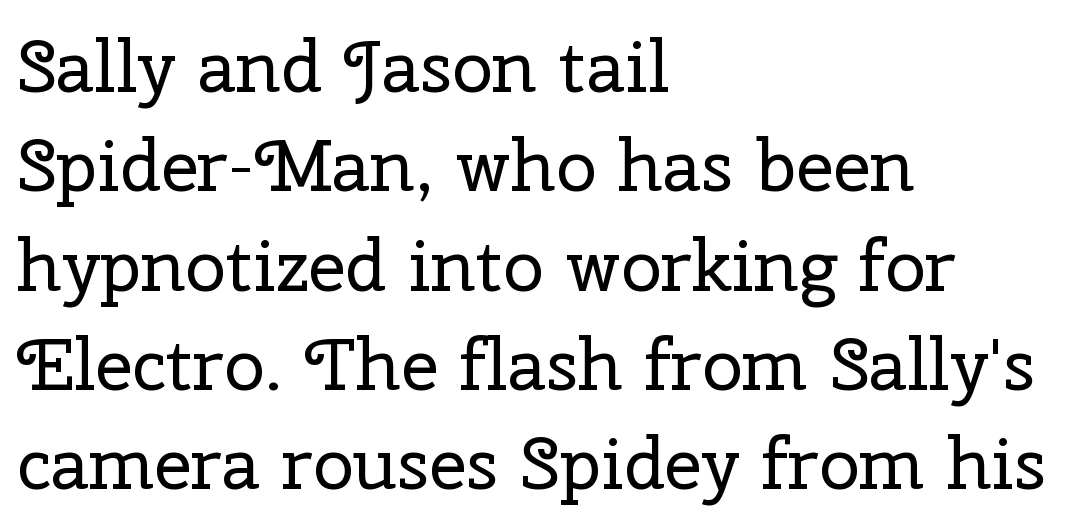
Character widths vary here, with narrow letters taking less room than wide ones. Clear beneath every line of the passage. The setting favours the left margin, as ordinary paragraphs usually do. This sample uses plain, unmodified letter spacing.
